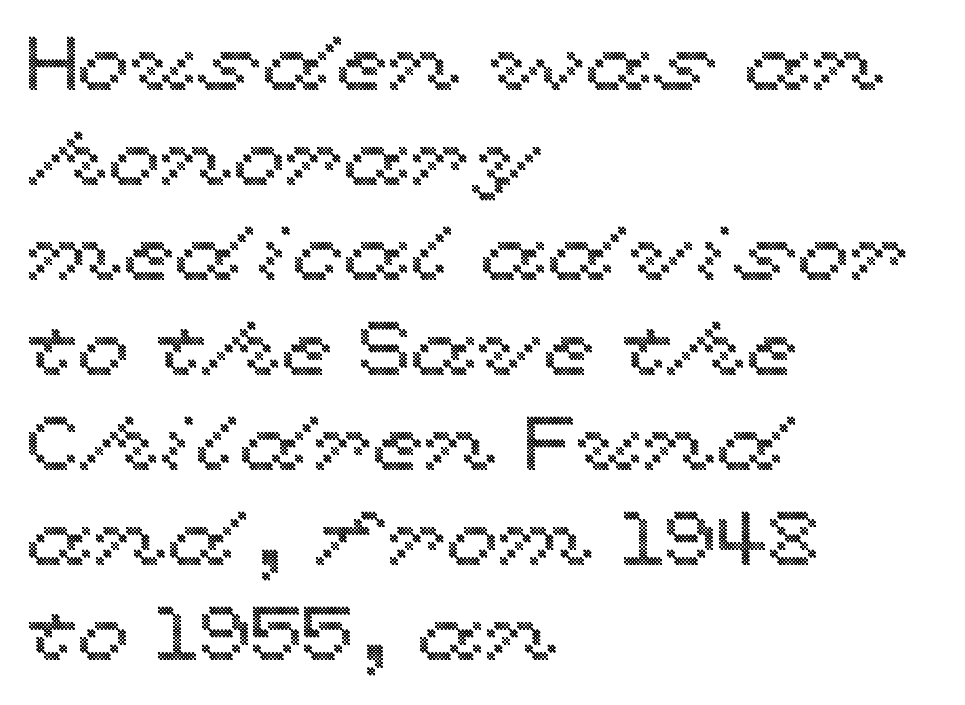
The image shows 76 px wide type; set left-aligned, normal line spacing (1.25x), normal letter spacing, not underlined; a medium x-height.
